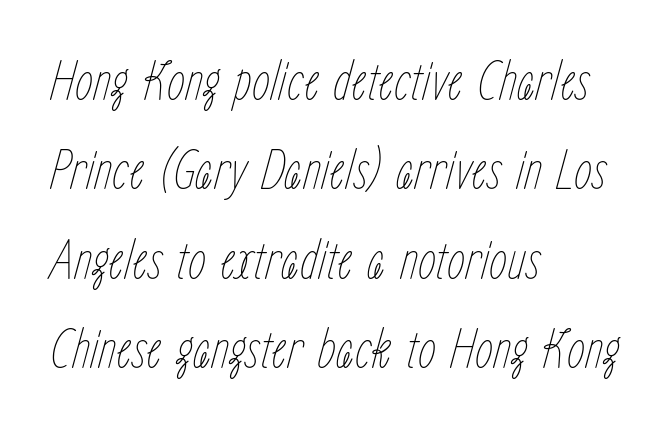
Q: Is the text bold? A: No.
Q: Is the text italic (slanted)? A: Yes, it leans right by about 15 degrees.
Q: Is the text underlined? A: No.
Q: How is the paragraph aligned? A: Left-aligned.
Q: Is the spacing between letters normal or unusually wide? A: Normal.
Q: Is the spacing between lines tight, normal or loose? A: Normal.
Q: Width (condensed, normal, or wide)? A: Condensed.
Q: Stroke contrast? A: Low.
Q: x-height? A: Medium.
Q: Monospaced? A: No.
